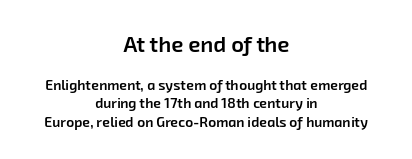
Compare the two chunks: the upper has the greater cap height. On the weight axis this lands at semibold, roughly 600. The specimen omits any rule beneath the text block's lines. Letter spacing: default. A typesetter would call this leading conventional body-copy spacing.
